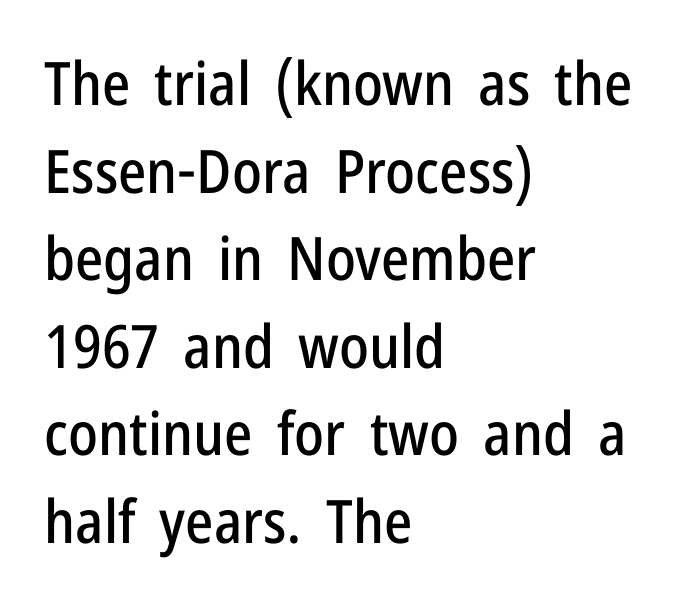
{"serif": "no", "italic": "no", "width": "condensed", "stroke_contrast": "low", "x_height": "medium", "monospaced": "no", "underline": "no", "align": "left", "line_spacing": "normal", "line_spacing_ratio": 1.46, "letter_spacing": "normal", "letter_spacing_em": 0.0, "glyph_px": 60}
